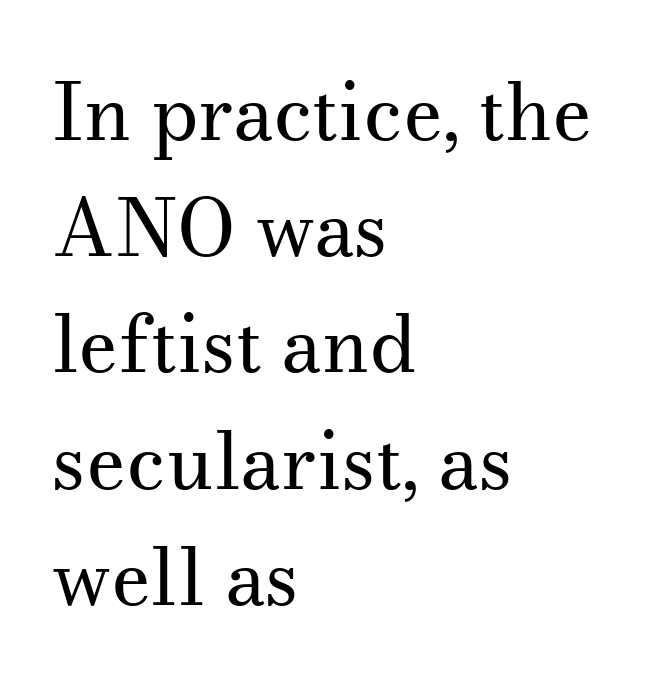
{"serif": "yes", "italic": "no", "bold": "no", "weight": "regular", "width": "normal", "stroke_contrast": "medium", "x_height": "small", "monospaced": "no", "underline": "no", "align": "left", "line_spacing": "normal", "line_spacing_ratio": 1.49, "letter_spacing": "normal", "letter_spacing_em": 0.0, "glyph_px": 78}
